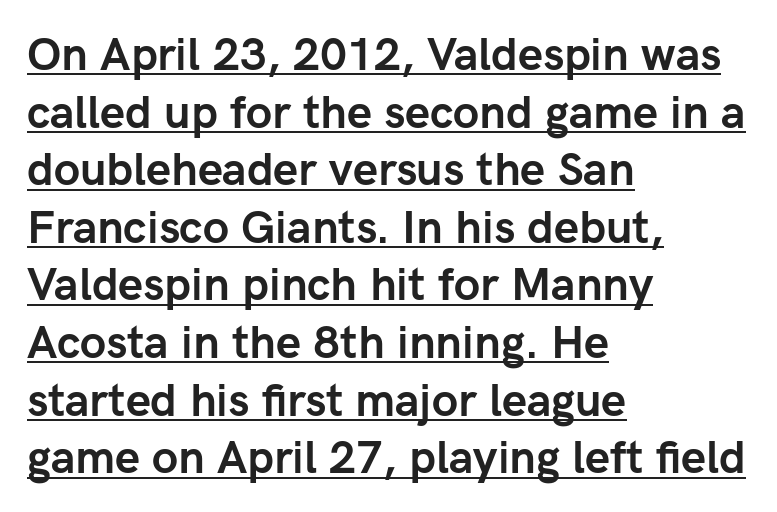
The image shows 45 px semibold sans-serif type, upright; set left-aligned, normal line spacing (1.28x), normal letter spacing, underlined; low stroke contrast and a medium x-height.
